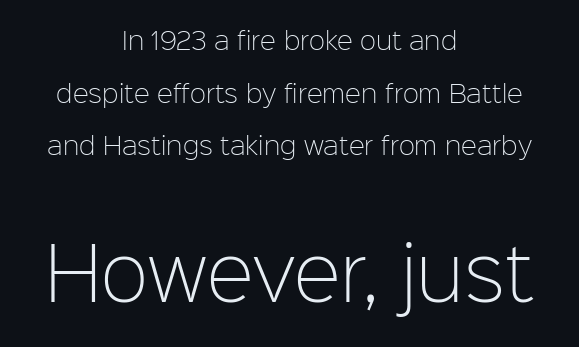
Character widths vary here, with narrow letters taking less room than wide ones. The typesetter chose a symmetrical, centered arrangement here. Bold? No — there's no thickening of the strokes. Default kerning and tracking; the words read as compact shapes. Examine the stroke ends and you'll find no serifs.
